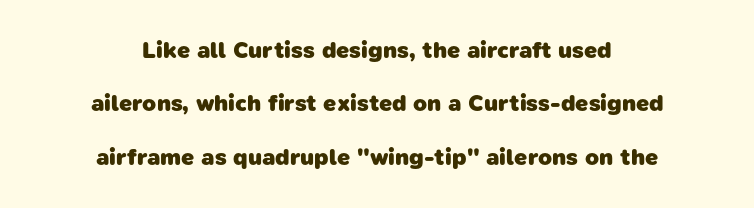
The characters look thick and weighty, a clear bold. The rag falls on both sides of this text block equally. Between one letter and the next there's only the usual sliver of space. In terms of leading, this rendering errs on the spacious side. This rendering features lettering with no underline.
